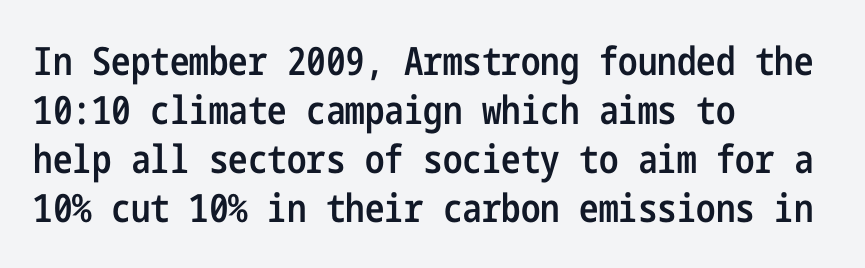
{"serif": "no", "italic": "no", "bold": "semi", "weight": "semibold", "width": "condensed", "stroke_contrast": "low", "x_height": "medium", "underline": "no", "align": "left", "line_spacing": "normal", "line_spacing_ratio": 1.26, "letter_spacing": "normal", "letter_spacing_em": 0.0, "glyph_px": 39}
